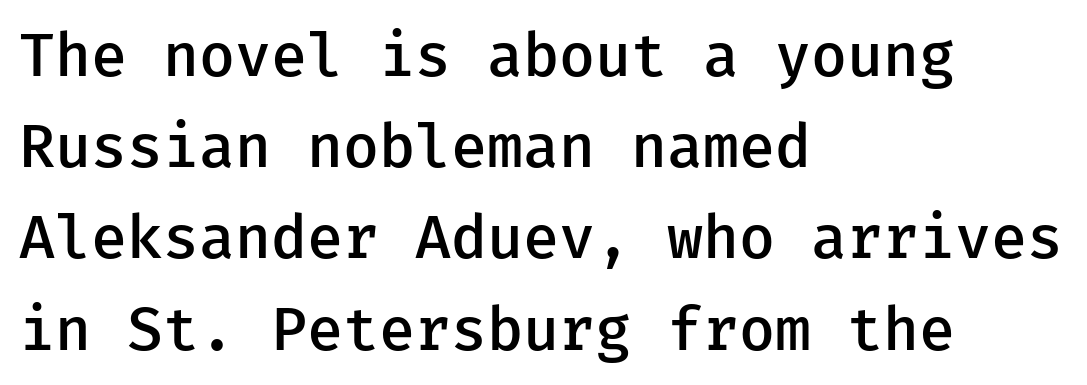
{"serif": "no", "italic": "no", "bold": "semi", "weight": "semibold", "width": "normal", "stroke_contrast": "low", "x_height": "medium", "underline": "no", "align": "left", "line_spacing": "normal", "line_spacing_ratio": 1.52, "letter_spacing": "normal", "letter_spacing_em": 0.0, "glyph_px": 60}
